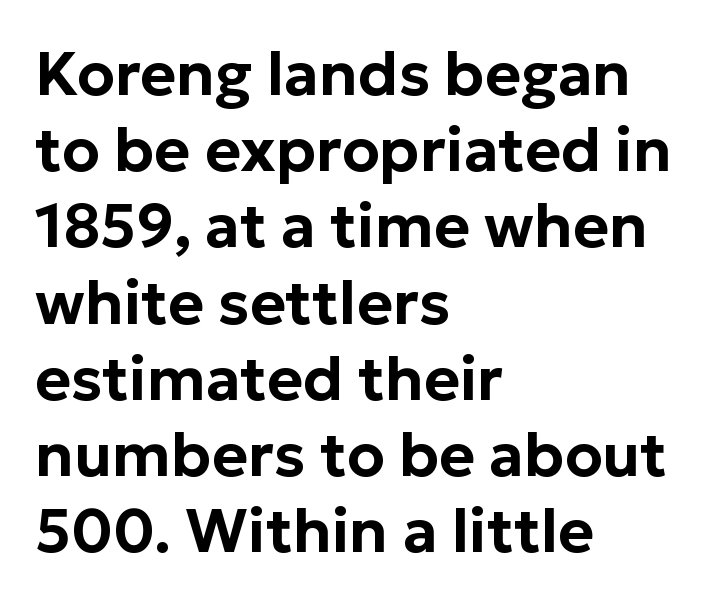
The image shows 61 px sans-serif type, upright; set left-aligned, normal line spacing (1.25x), normal letter spacing, not underlined; low stroke contrast and a medium x-height.
